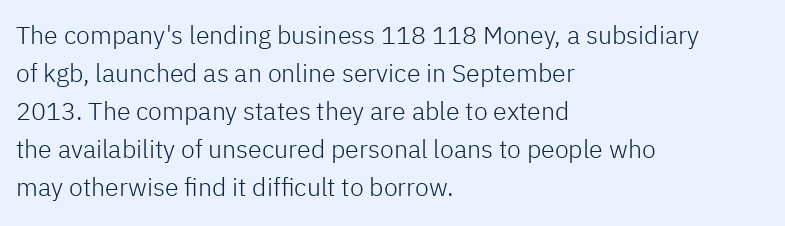
The font's upright variant was chosen for this text. The specimen omits any rule beneath the text block's lines. All the whitespace from short lines collects on the right. Tracking here is standard; glyphs follow each other at the usual distance.
